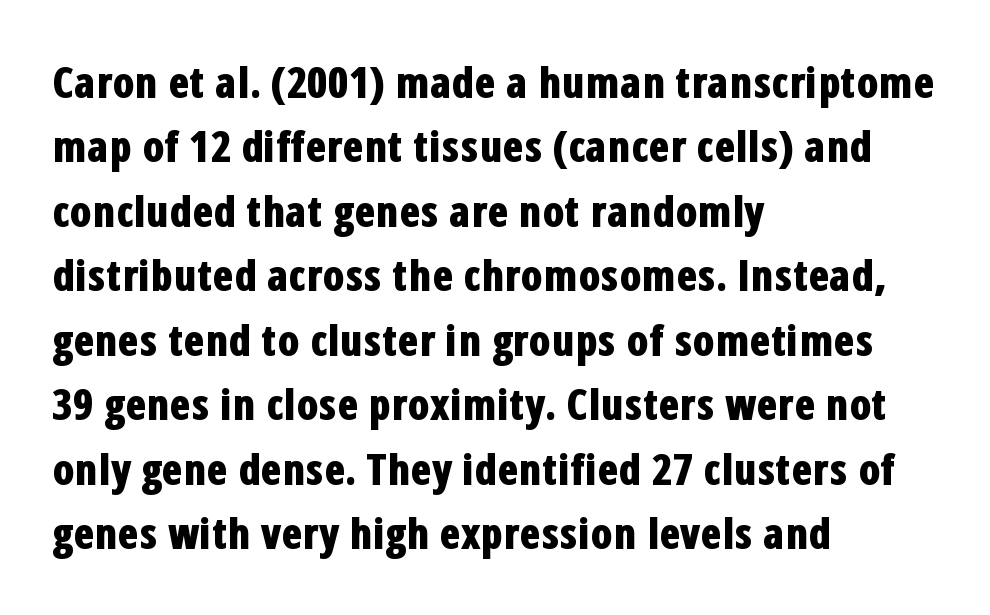
Q: Is the text bold? A: Yes.
Q: Is the text italic (slanted)? A: No, it is upright.
Q: Is the typeface a serif or a sans-serif typeface? A: Sans-serif.
Q: Is the text underlined? A: No.
Q: How is the paragraph aligned? A: Left-aligned.
Q: Is the spacing between letters normal or unusually wide? A: Normal.
Q: Is the spacing between lines tight, normal or loose? A: Normal.
Q: Width (condensed, normal, or wide)? A: Condensed.
Q: Stroke contrast? A: Low.
Q: x-height? A: Medium.
Q: Monospaced? A: No.
